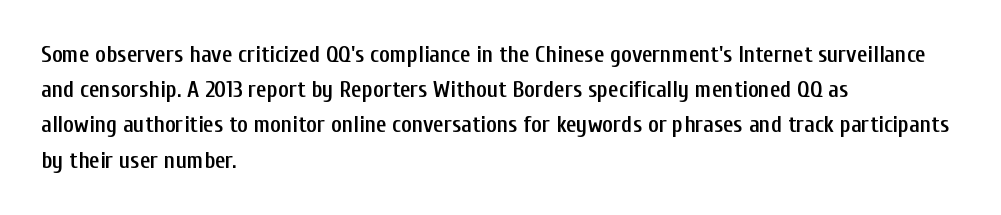
The image shows 23 px text type, upright; set left-aligned, normal line spacing (1.53x), normal letter spacing, not underlined.
